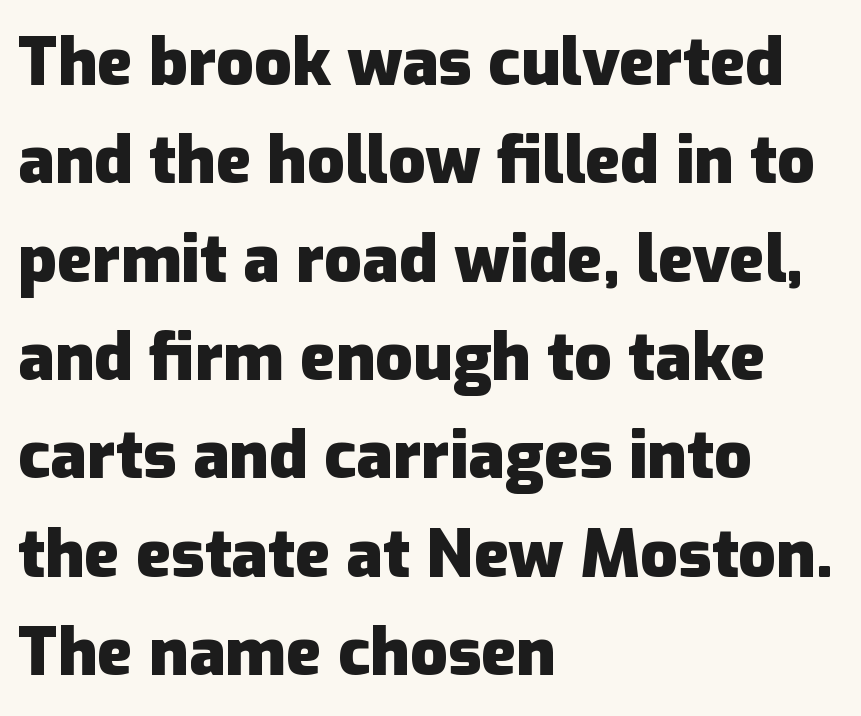
Default kerning and tracking; the words read as compact shapes. The line-height multiplier appears to be the usual default. Check the space under the baseline: it is left empty. Regarding serifs, this sample does without them.
